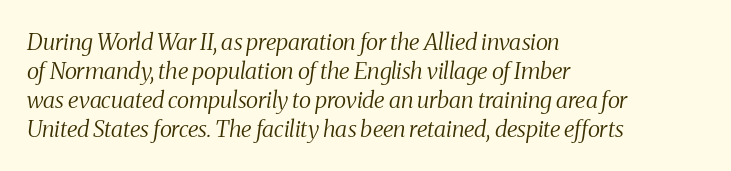
The rendering uses a moderate line-height, typical for paragraphs. The face used here has a pronounced slope to its letters. The type is set solid horizontally, with unmodified tracking. Vertical stems look standard width or narrower in stroke.
